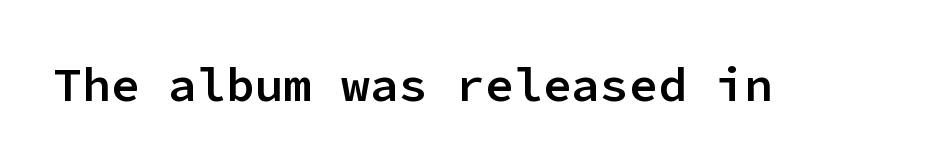
The image shows 48 px semibold sans-serif type, upright, monospaced; set normal letter spacing, not underlined; low stroke contrast and a medium x-height.
